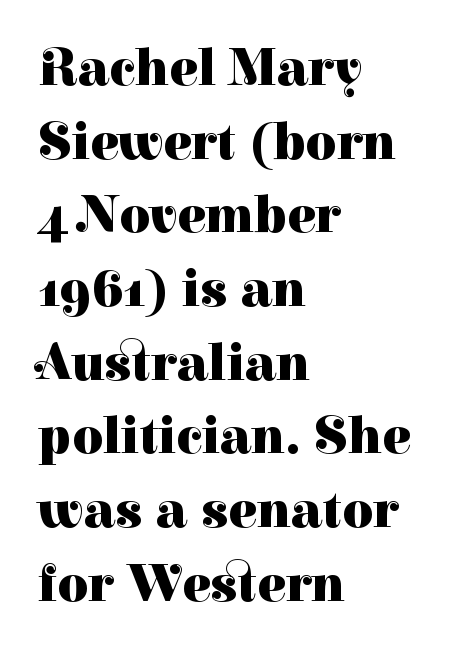
The image shows 53 px heavy serif type, upright; set left-aligned, normal line spacing (1.39x), normal letter spacing, not underlined; high stroke contrast and a medium x-height.
